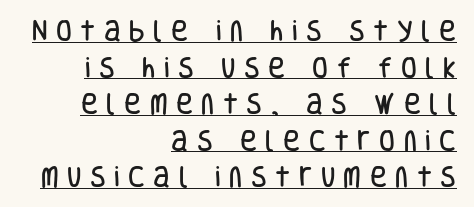
Honestly, the letter spacing is so wide it's the main thing you notice. In terms of posture, this sample is upright. Honestly, the underline is the first thing you notice here. Visually the block forms a straight wall on the right and a jagged coastline on the left. Evenly set lines give the paragraph a standard silhouette.
